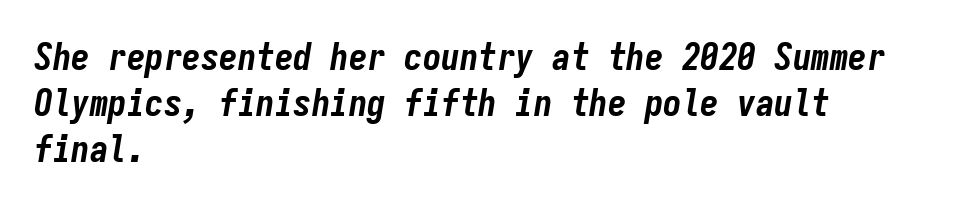
{"italic": "yes", "lean": "right", "slant_degrees": 9, "bold": "yes", "weight": "bold", "width": "condensed", "stroke_contrast": "low", "x_height": "medium", "monospaced": "yes", "underline": "no", "align": "left", "line_spacing_ratio": 1.24, "letter_spacing": "normal", "letter_spacing_em": 0.0, "glyph_px": 37}
